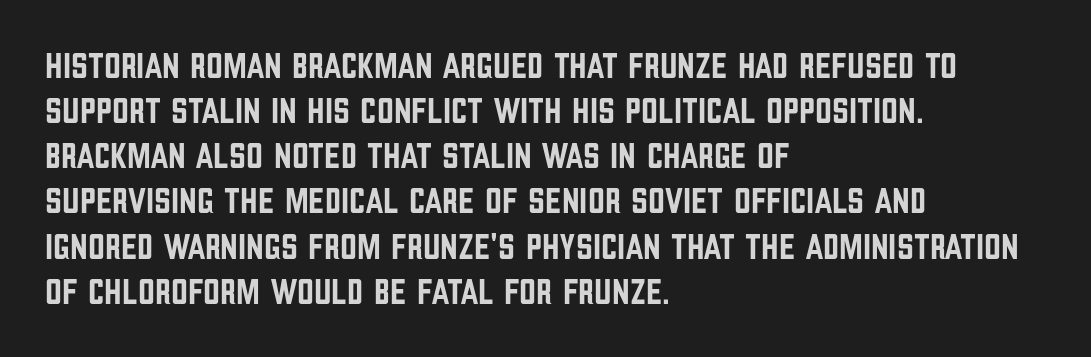
The image shows 37 px condensed sans-serif type, upright; set left-aligned, line spacing 1.22x, normal letter spacing, not underlined; low stroke contrast and a large x-height.
